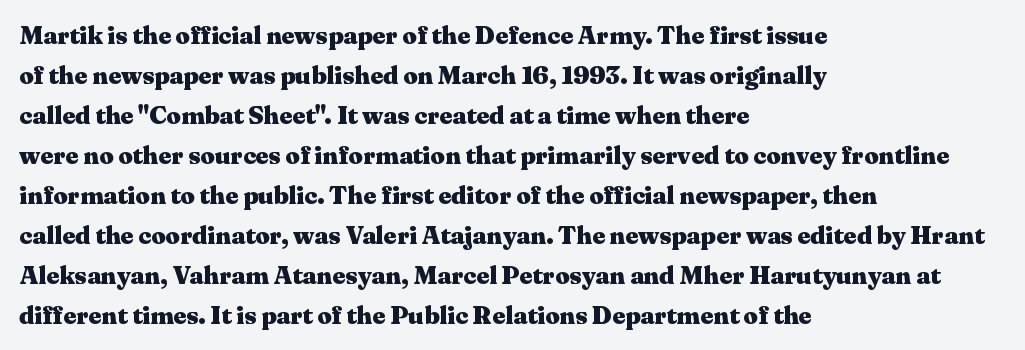
The image shows 25 px bold type, upright; set left-aligned, normal line spacing (1.6x), normal letter spacing, not underlined.
